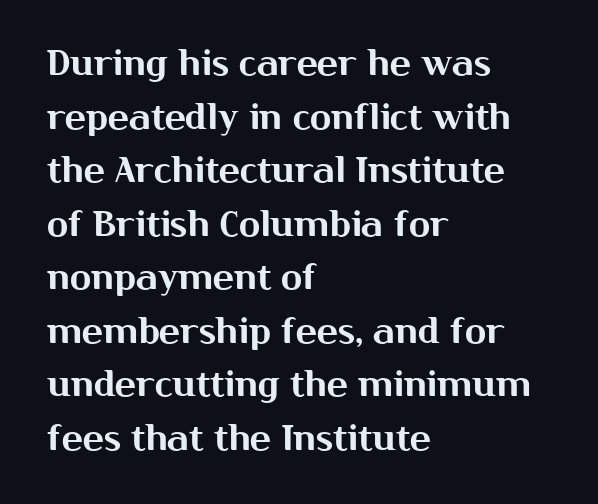
Q: Is the text italic (slanted)? A: No, it is upright.
Q: Is the typeface a serif or a sans-serif typeface? A: Sans-serif.
Q: Is the text underlined? A: No.
Q: How is the paragraph aligned? A: Left-aligned.
Q: Is the spacing between letters normal or unusually wide? A: Normal.
Q: Is the spacing between lines tight, normal or loose? A: Normal.
Q: Width (condensed, normal, or wide)? A: Normal.
Q: Stroke contrast? A: Medium.
Q: x-height? A: Medium.
Q: Monospaced? A: No.
